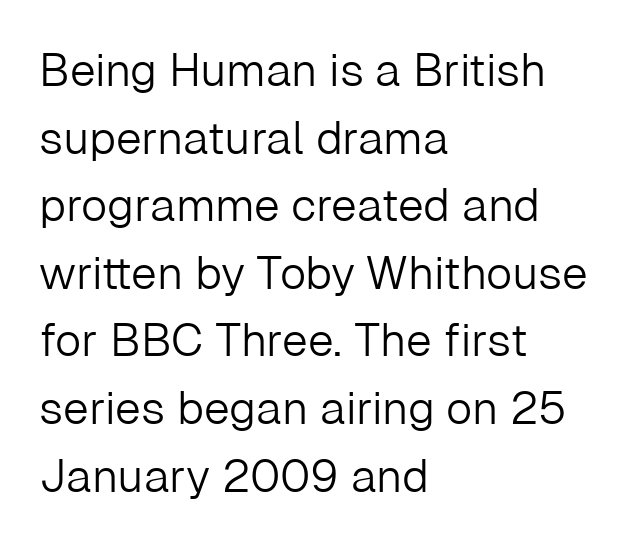
{"serif": "no", "italic": "no", "bold": "no", "weight": "light", "width": "normal", "stroke_contrast": "low", "x_height": "medium", "monospaced": "no", "underline": "no", "align": "left", "line_spacing": "normal", "line_spacing_ratio": 1.47, "letter_spacing": "normal", "letter_spacing_em": 0.0, "glyph_px": 46}
